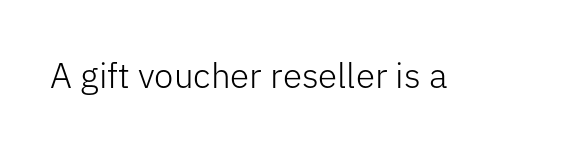
{"serif": "no", "italic": "no", "bold": "no", "weight": "light", "width": "normal", "stroke_contrast": "low", "x_height": "medium", "monospaced": "no", "underline": "no", "letter_spacing": "normal", "letter_spacing_em": 0.0, "glyph_px": 35}
